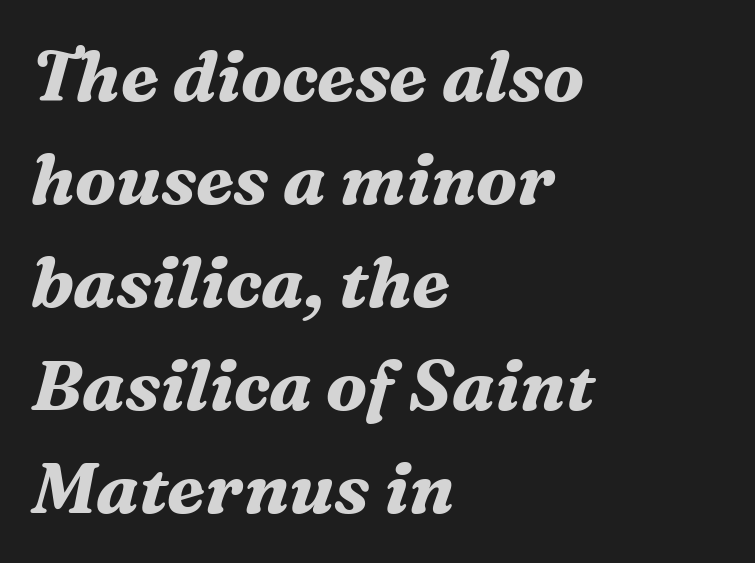
The face used here is proportionally spaced, like ordinary book or web type. Lines of text with bare space underneath. The face used here is rendered with its standard letterfit. The designer left line spacing at the default. Tall strokes in this sample are angled rather than plumb.
